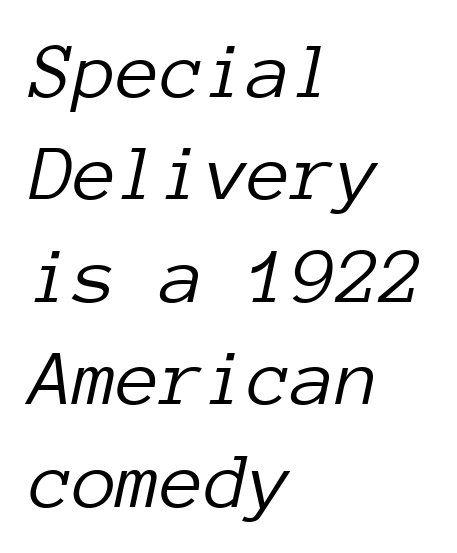
{"italic": "yes", "lean": "right", "slant_degrees": 12, "bold": "no", "weight": "light", "width": "normal", "stroke_contrast": "low", "x_height": "medium", "monospaced": "yes", "underline": "no", "align": "left", "line_spacing": "normal", "line_spacing_ratio": 1.28, "letter_spacing": "normal", "letter_spacing_em": 0.0, "glyph_px": 80}
